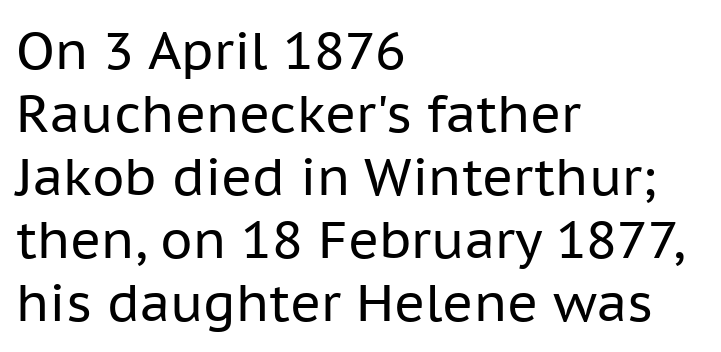
The image shows 52 px regular-weight sans-serif type, upright; set left-aligned, line spacing 1.21x, normal letter spacing, not underlined; low stroke contrast and a medium x-height.
